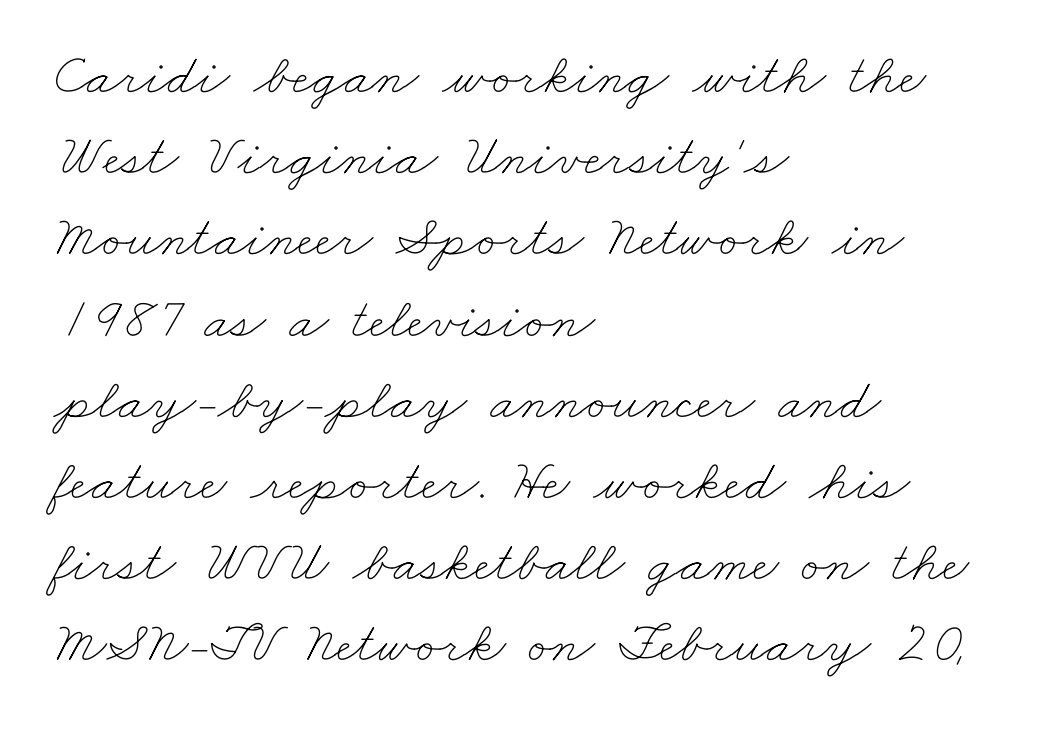
The image shows 58 px thin, wide type; set left-aligned, normal line spacing (1.4x), normal letter spacing, not underlined; low stroke contrast and a small x-height.
